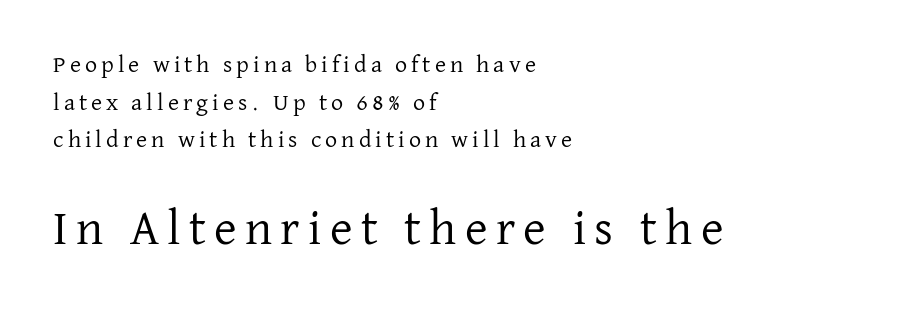
Any mark beneath the type? The region is blank. Notice how the stems are strictly vertical — no italics here. Is this a fixed-width face? No — the glyphs have proportional, varying widths. Horizontal alignment here is leftward, the default for most running prose. Two sizes are in play, and the larger belongs to the second block. Baseline-to-baseline distance is the conventional proportion of letter height.
